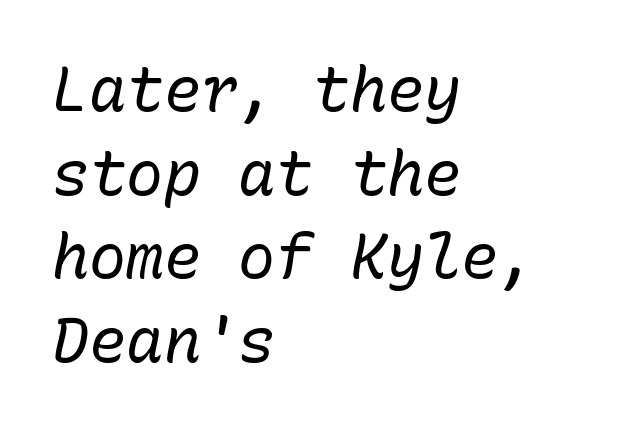
The image shows 62 px regular-weight type, italic (leaning right), monospaced; set left-aligned, normal line spacing (1.35x), normal letter spacing, not underlined; low stroke contrast and a medium x-height.
